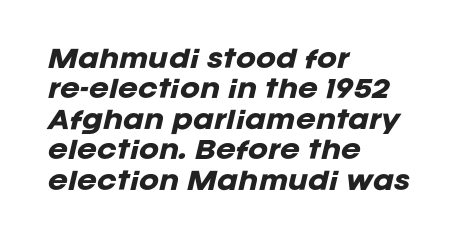
Q: Is the text bold? A: Yes.
Q: Is the text italic (slanted)? A: Yes, it leans right by about 12 degrees.
Q: Is the text underlined? A: No.
Q: How is the paragraph aligned? A: Left-aligned.
Q: Is the spacing between letters normal or unusually wide? A: Normal.
Q: Is the spacing between lines tight, normal or loose? A: Normal.
